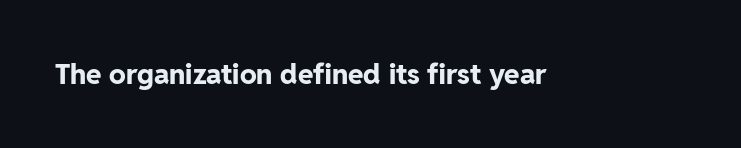
{"serif": "no", "italic": "no", "bold": "yes", "weight": "bold", "width": "normal", "stroke_contrast": "low", "x_height": "medium", "monospaced": "no", "underline": "no", "letter_spacing": "normal", "letter_spacing_em": 0.0, "glyph_px": 28}
